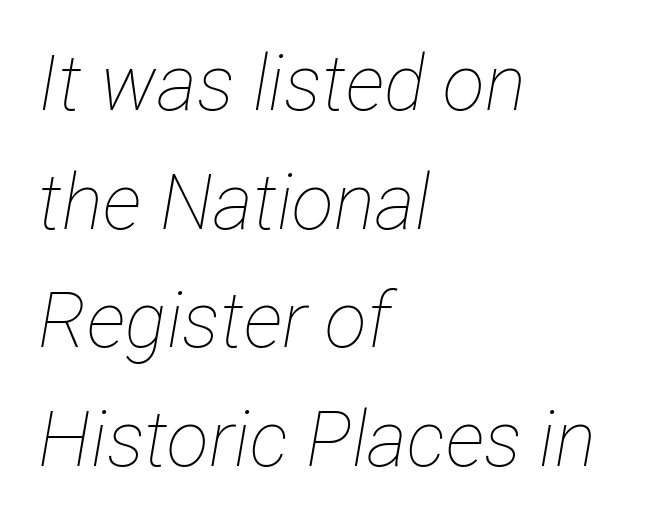
{"italic": "yes", "lean": "right", "slant_degrees": 12, "bold": "no", "weight": "thin", "width": "condensed", "stroke_contrast": "low", "x_height": "medium", "monospaced": "no", "underline": "no", "align": "left", "line_spacing": "normal", "line_spacing_ratio": 1.54, "letter_spacing": "normal", "letter_spacing_em": 0.0, "glyph_px": 77}
